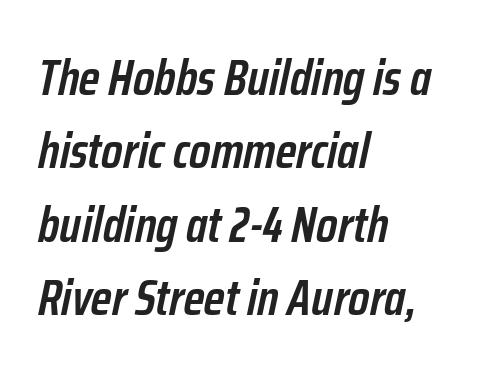
Is this a fixed-width face? No — the glyphs have proportional, varying widths. Honestly, there is no underline to notice here at all. A normal amount of white space separates one row of letters from the next. The axis of the letterforms is tilted away from vertical. Default kerning and tracking; the words read as compact shapes.
